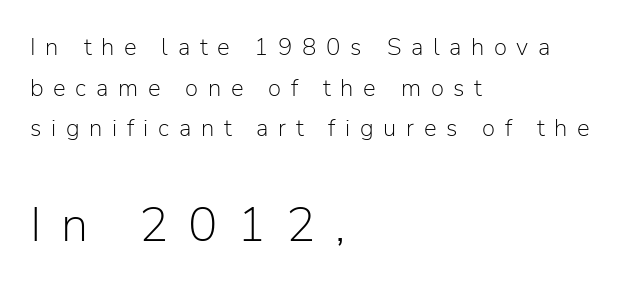
Ascenders rise straight up at ninety degrees. The line-height multiplier appears to be the usual default. This rendering features lettering with no underline. Line starts are locked; line ends wander.
